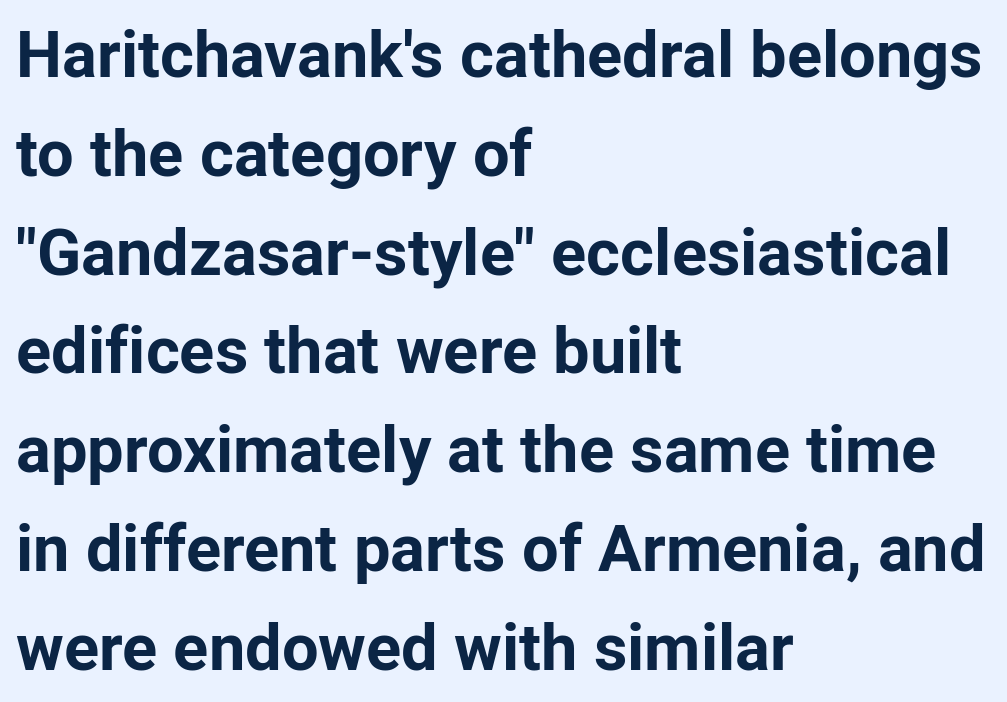
{"serif": "no", "italic": "no", "bold": "yes", "weight": "bold", "width": "normal", "stroke_contrast": "low", "x_height": "medium", "monospaced": "no", "underline": "no", "align": "left", "line_spacing": "normal", "line_spacing_ratio": 1.52, "letter_spacing": "normal", "letter_spacing_em": 0.0, "glyph_px": 65}
